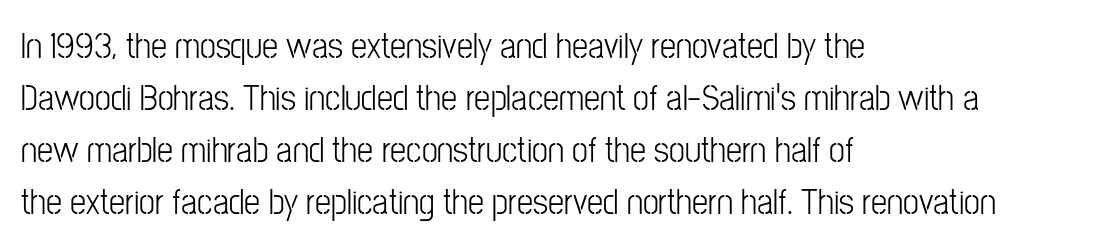
{"serif": "no", "italic": "no", "width": "condensed", "stroke_contrast": "low", "x_height": "medium", "monospaced": "no", "underline": "no", "align": "left", "line_spacing": "normal", "line_spacing_ratio": 1.44, "letter_spacing": "normal", "letter_spacing_em": 0.0, "glyph_px": 36}
